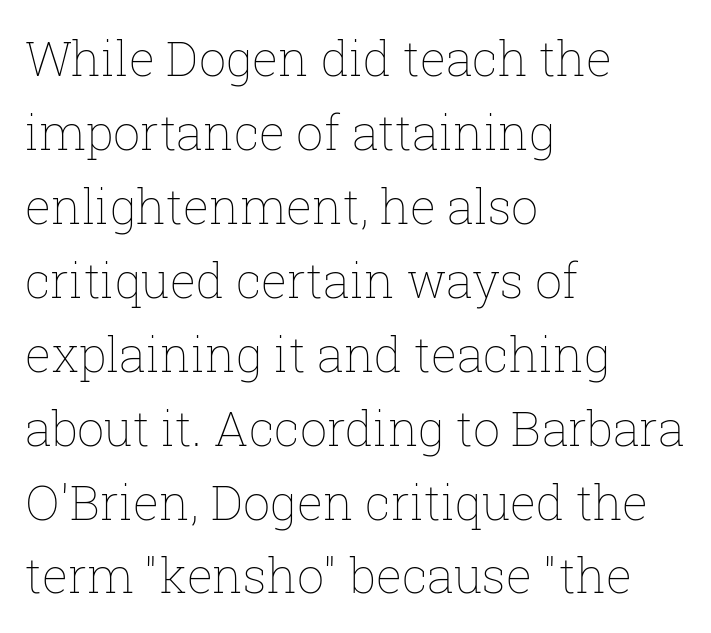
The image shows 48 px thin type, upright; set left-aligned, normal line spacing (1.54x), normal letter spacing, not underlined; low stroke contrast and a medium x-height.
